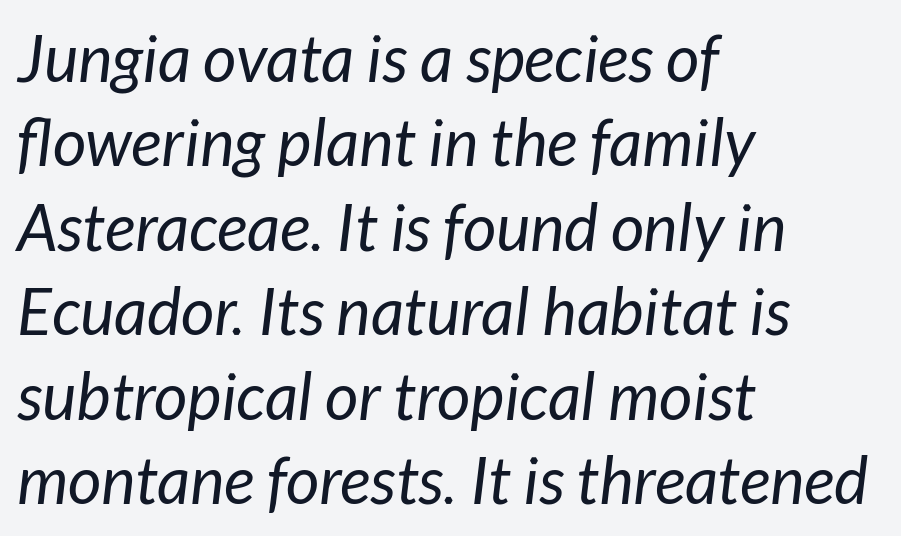
Q: Is the text bold? A: No.
Q: Is the text italic (slanted)? A: Yes, it leans right by about 7 degrees.
Q: Is the text underlined? A: No.
Q: How is the paragraph aligned? A: Left-aligned.
Q: Is the spacing between letters normal or unusually wide? A: Normal.
Q: Is the spacing between lines tight, normal or loose? A: Normal.
Q: Width (condensed, normal, or wide)? A: Normal.
Q: Stroke contrast? A: Low.
Q: x-height? A: Medium.
Q: Monospaced? A: No.
